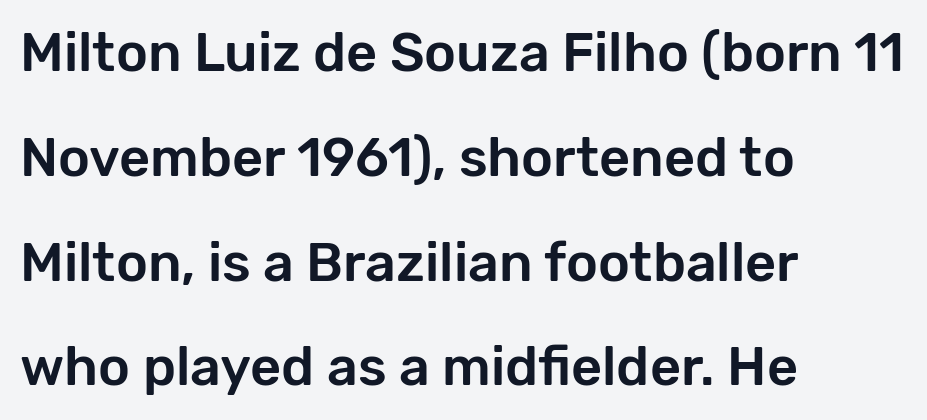
The image shows 54 px sans-serif type, upright; set left-aligned, loose line spacing (1.94x), normal letter spacing, not underlined; low stroke contrast and a medium x-height.
